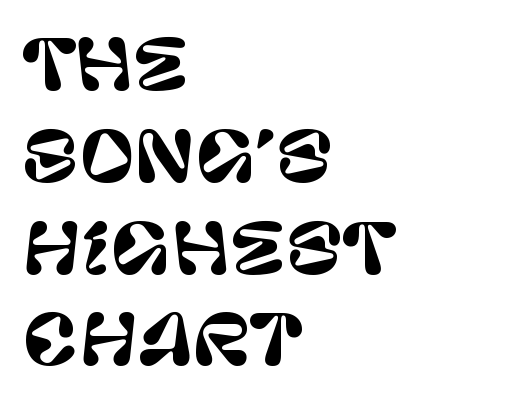
The glyphs in this specimen are sans serif. The designer left line spacing at the default. The rendering uses natural spacing where letterforms have individual widths. Glance below the letters and you will spot only blank space.
